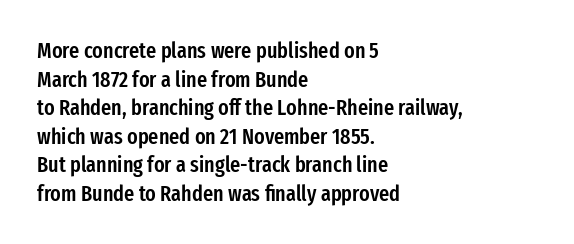
{"italic": "no", "bold": "semi", "underline": "no", "align": "left", "line_spacing": "normal", "line_spacing_ratio": 1.3, "letter_spacing": "normal", "letter_spacing_em": 0.0, "glyph_px": 22}
